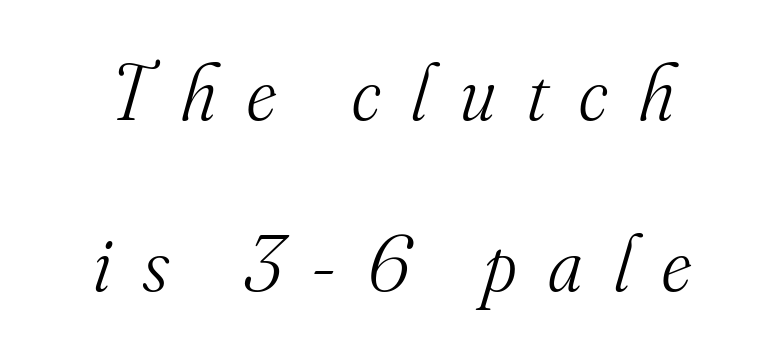
The font sits on the lighter half of the weight spectrum, regular included. The specimen omits any rule beneath the text block's lines. Characters are canted at an angle relative to the baseline's perpendicular. What's the leading like? Stretched, with rows far apart.
